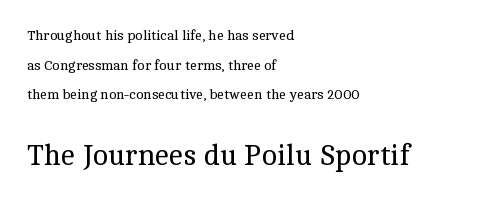
You get the small type first, then a jump to larger type. The strokes are not fattened; the text isn't bold. The letters stand upright; this is a roman face. Serifs: yes, visible at the terminals of the letterforms.
